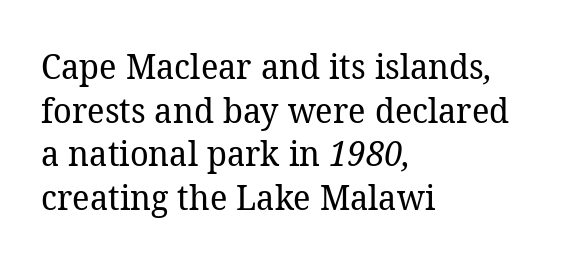
The image shows 35 px regular-weight serif type; set left-aligned, normal line spacing (1.25x), normal letter spacing, not underlined; low stroke contrast and a medium x-height.
